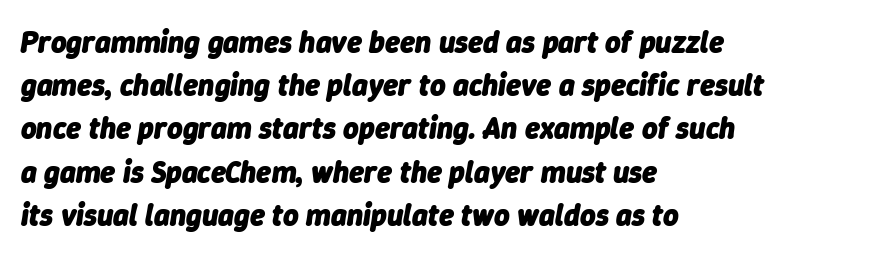
Q: Is the text bold? A: Yes.
Q: Is the text italic (slanted)? A: Yes, it leans right by about 9 degrees.
Q: Is the text underlined? A: No.
Q: How is the paragraph aligned? A: Left-aligned.
Q: Is the spacing between letters normal or unusually wide? A: Normal.
Q: Is the spacing between lines tight, normal or loose? A: Normal.
Q: Width (condensed, normal, or wide)? A: Normal.
Q: Stroke contrast? A: Low.
Q: x-height? A: Medium.
Q: Monospaced? A: No.
